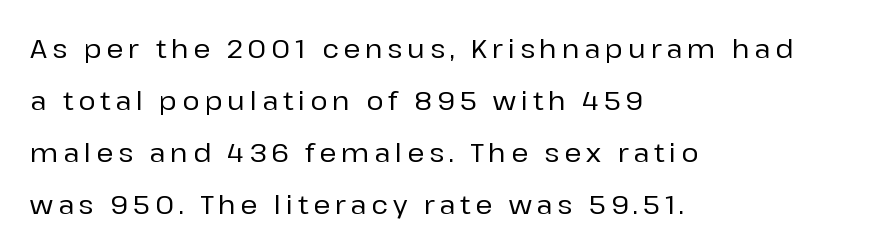
Students, observe: this is what heavily led, spacious text looks like. Letters rest on an invisible, unmarked baseline. Layout note: lines flush left. When letters stand straight like this, we call the style roman or upright.
